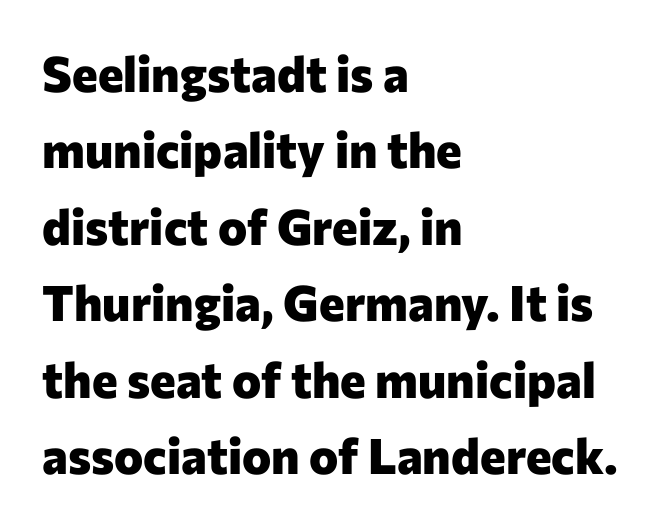
The passage shown has conventional tracking throughout. Nope, not italic — everything's standing straight. Regular leading. The space directly below the letters is spotless. Compared with a centered layout, this one pins lines to the left instead. A typesetter would call this proportional, since set widths differ per character.
